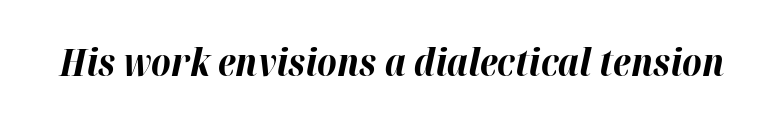
Q: Is the text bold? A: Yes.
Q: Is the text italic (slanted)? A: Yes, it leans right by about 12 degrees.
Q: Is the text underlined? A: No.
Q: Is the spacing between letters normal or unusually wide? A: Normal.
Q: Width (condensed, normal, or wide)? A: Normal.
Q: Stroke contrast? A: High.
Q: x-height? A: Medium.
Q: Monospaced? A: No.
